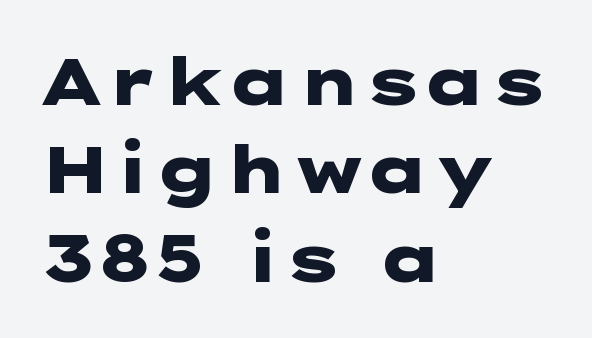
Is the type bold? Yes — the strokes are clearly thick and heavy. The baseline area is clear. Glyph-to-glyph distance matches everyday printed text. The typesetter chose a ragged-right arrangement here. The lettering holds an erect, upright posture throughout. Evenly set lines give the paragraph a standard silhouette.
